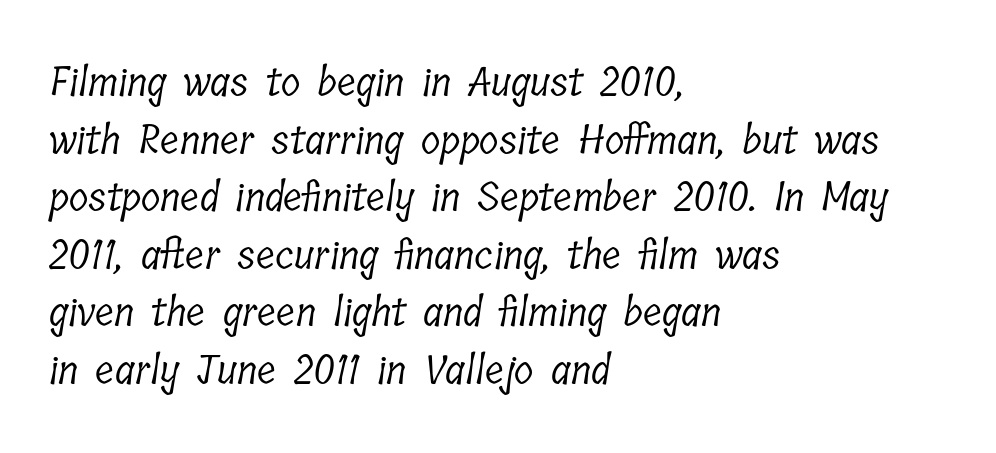
{"serif": "yes", "bold": "no", "weight": "light", "width": "condensed", "stroke_contrast": "low", "x_height": "medium", "monospaced": "no", "underline": "no", "align": "left", "line_spacing": "normal", "line_spacing_ratio": 1.44, "letter_spacing": "normal", "letter_spacing_em": 0.0, "glyph_px": 40}
